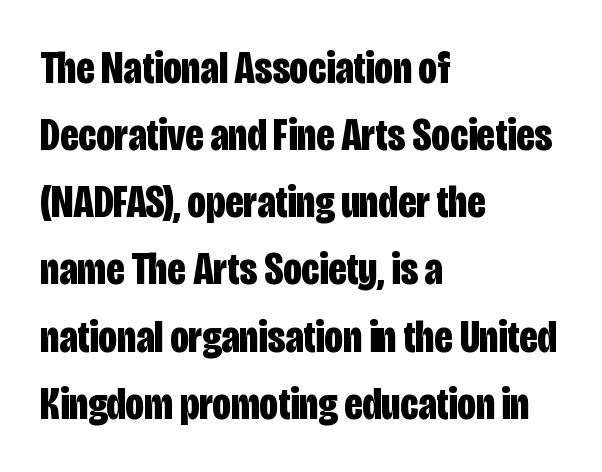
A sans-serif font was chosen for this passage. Does the weight exceed regular? Yes, all the way to bold. This sample uses an upright cut, with every glyph sitting square on the baseline. These lines keep a tight, regular rhythm from letter to letter.
